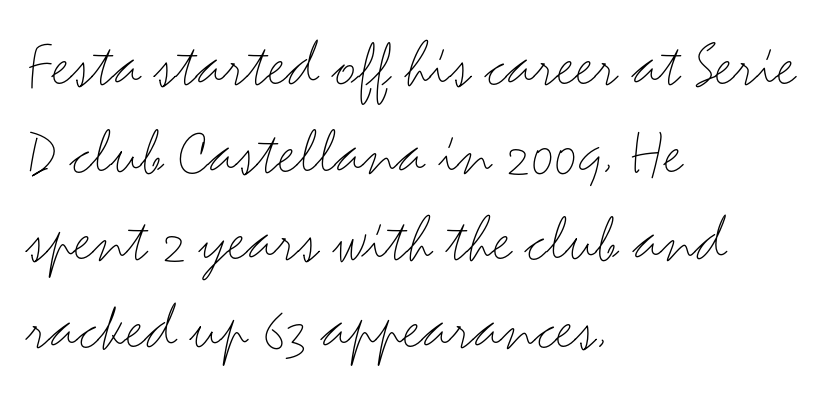
Quick note: interline space is typical. Bare-footed words on every line. Letterform terminals end flat and unadorned throughout the passage. This sample has the flowing, uneven cadence of proportional lettering.
